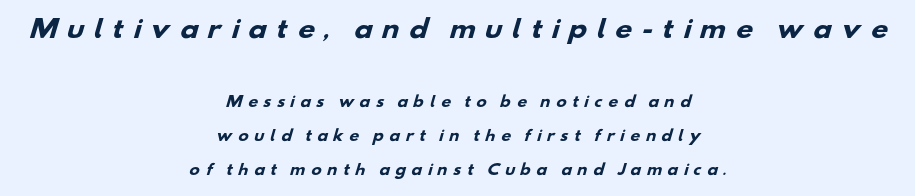
The words here are not underlined. How are the letters spaced? Widely, with obvious added tracking. This sample is center-justified, so both line endings float freely. Compared with an ordinary text face, these strokes are far heavier — a full bold. The lines are spread far apart with generous leading. Top chunk: large. Bottom chunk: small.
